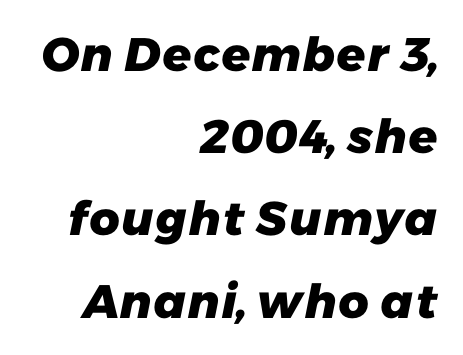
Q: Is the text bold? A: Yes.
Q: Is the typeface a serif or a sans-serif typeface? A: Sans-serif.
Q: Is the text underlined? A: No.
Q: How is the paragraph aligned? A: Right-aligned.
Q: Is the spacing between letters normal or unusually wide? A: Normal.
Q: Width (condensed, normal, or wide)? A: Normal.
Q: Stroke contrast? A: Low.
Q: x-height? A: Medium.
Q: Monospaced? A: No.
